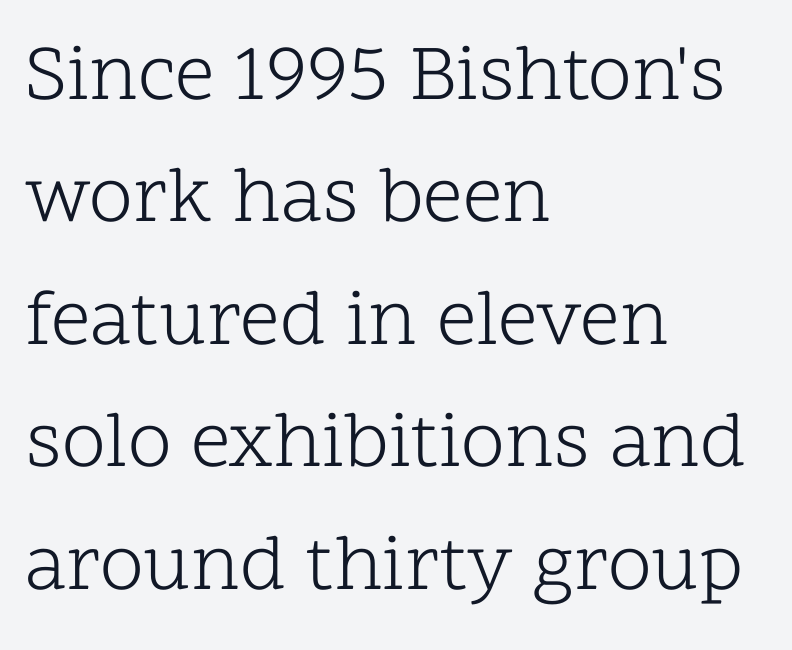
{"serif": "yes", "italic": "no", "bold": "no", "weight": "light", "width": "normal", "stroke_contrast": "low", "x_height": "medium", "monospaced": "no", "underline": "no", "align": "left", "line_spacing": "normal", "line_spacing_ratio": 1.55, "letter_spacing": "normal", "letter_spacing_em": 0.0, "glyph_px": 79}
